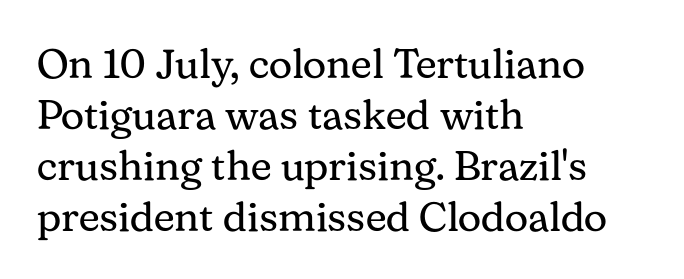
{"serif": "yes", "italic": "no", "bold": "no", "weight": "regular", "width": "normal", "stroke_contrast": "medium", "x_height": "medium", "monospaced": "no", "underline": "no", "align": "left", "line_spacing_ratio": 1.24, "letter_spacing": "normal", "letter_spacing_em": 0.0, "glyph_px": 41}
